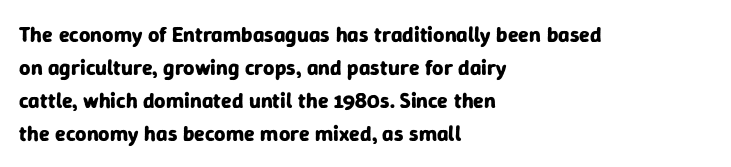
You'd pick this weight for a headline — it's a proper bold. The lettering holds an erect, upright posture throughout. Glance below the letters and you will spot only blank space. Layout note: lines flush left. Characters follow at the spacing the type designer built in. These lines sit exactly where default settings would place them.
